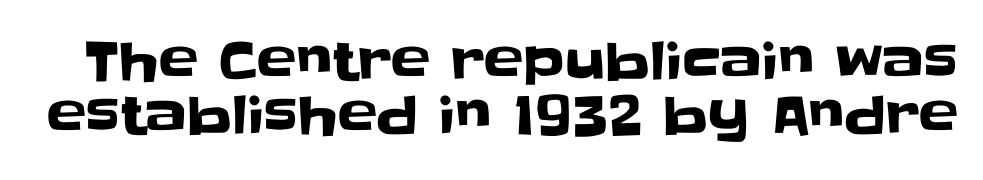
Glance below the letters and you will spot only blank space. In terms of leading, this rendering errs on the cramped side. The letters stand upright; this is a roman face. The rendering uses natural spacing where letterforms have individual widths.
